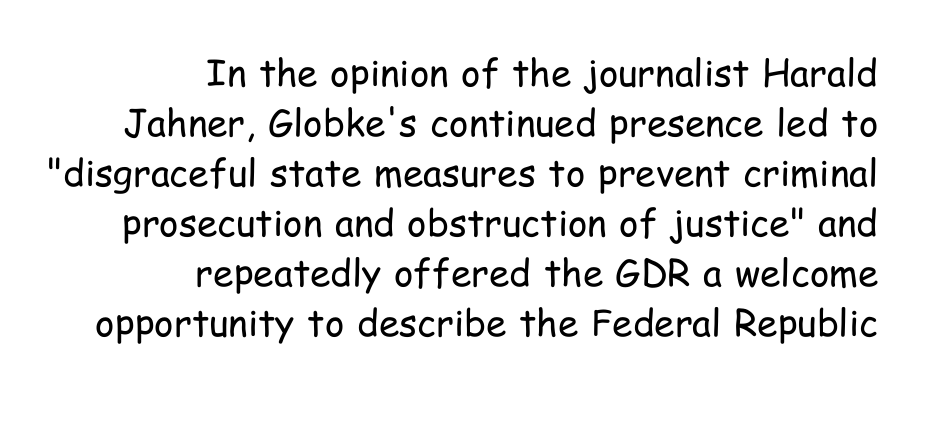
Q: Is the text bold? A: No.
Q: Is the text italic (slanted)? A: No, it is upright.
Q: Is the typeface a serif or a sans-serif typeface? A: Sans-serif.
Q: Is the text underlined? A: No.
Q: How is the paragraph aligned? A: Right-aligned.
Q: Is the spacing between letters normal or unusually wide? A: Normal.
Q: Is the spacing between lines tight, normal or loose? A: Normal.
Q: Width (condensed, normal, or wide)? A: Condensed.
Q: Stroke contrast? A: Low.
Q: x-height? A: Medium.
Q: Monospaced? A: No.
